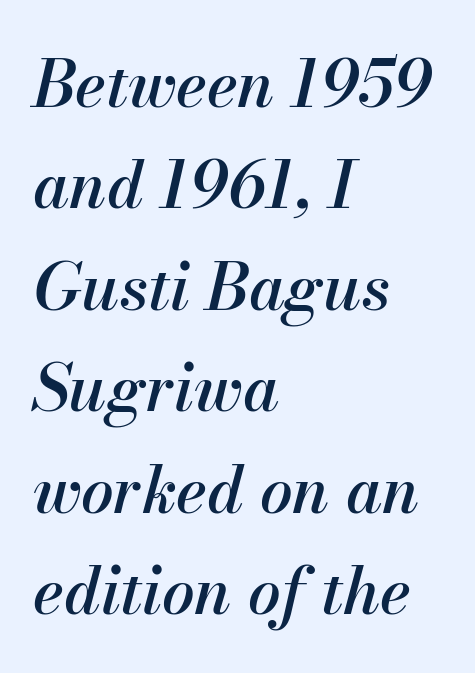
{"italic": "yes", "lean": "right", "slant_degrees": 13, "width": "normal", "stroke_contrast": "medium", "x_height": "small", "monospaced": "no", "underline": "no", "align": "left", "line_spacing": "normal", "line_spacing_ratio": 1.56, "letter_spacing": "normal", "letter_spacing_em": 0.0, "glyph_px": 65}
